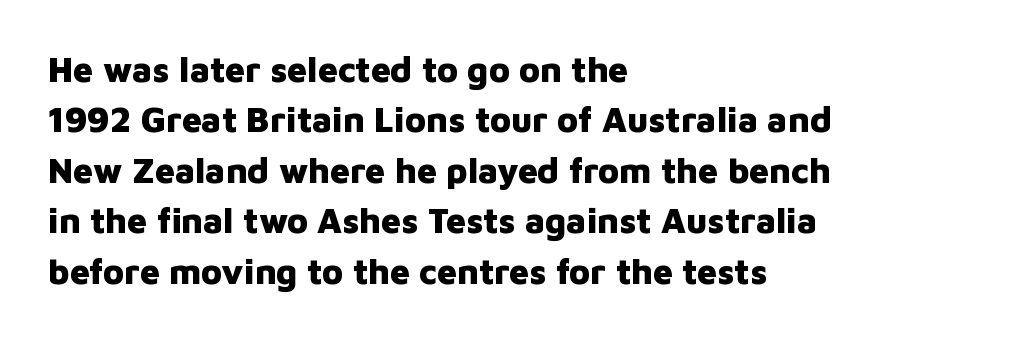
The image shows 35 px heavy sans-serif type, upright; set left-aligned, normal line spacing (1.44x), normal letter spacing, not underlined; low stroke contrast and a medium x-height.
